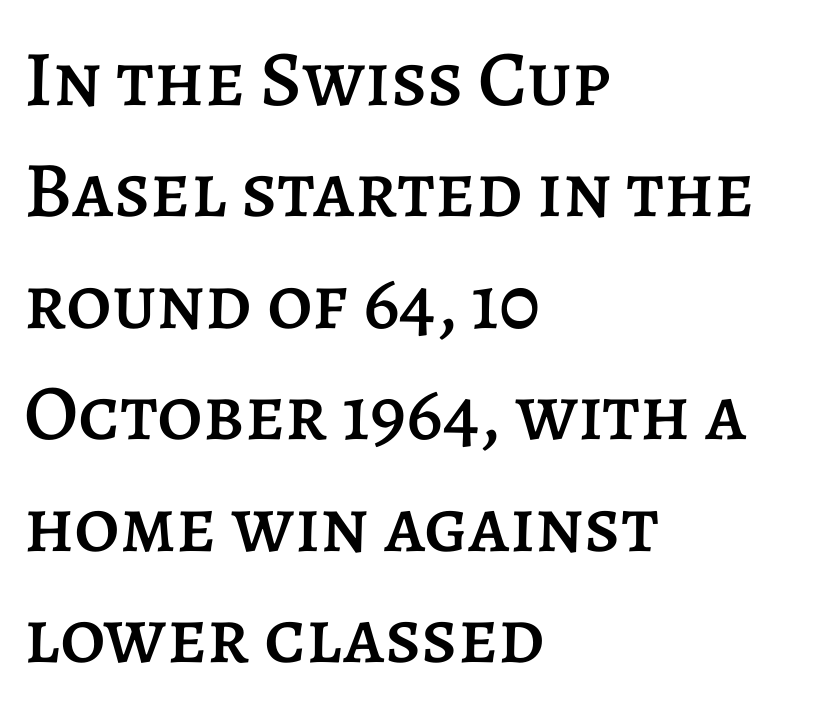
{"italic": "no", "width": "normal", "stroke_contrast": "low", "x_height": "large", "monospaced": "no", "underline": "no", "align": "left", "line_spacing": "normal", "line_spacing_ratio": 1.41, "letter_spacing": "normal", "letter_spacing_em": 0.0, "glyph_px": 79}
